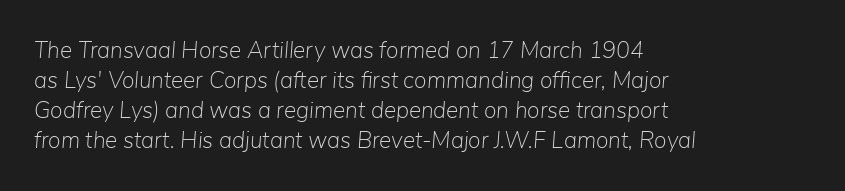
{"italic": "yes", "lean": "right", "slant_degrees": 5, "bold": "no", "underline": "no", "align": "left", "line_spacing": "normal", "line_spacing_ratio": 1.3, "letter_spacing": "normal", "letter_spacing_em": 0.0, "glyph_px": 23}
